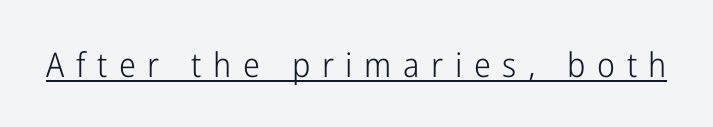
The image shows 34 px light, condensed sans-serif type, upright; set unusually wide letter spacing (+0.34 em), underlined; low stroke contrast and a medium x-height.
